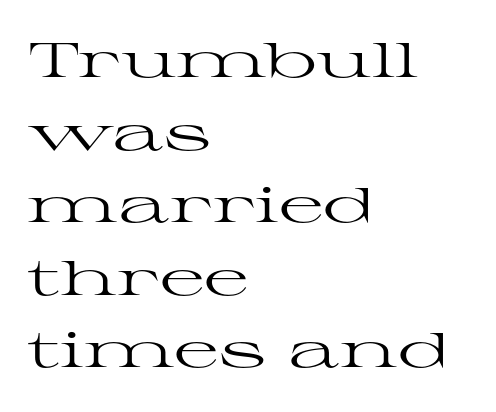
The vertical gap from one line to the next is medium. Which margin do the lines hug? The left one — the right edge is uneven. Observe the ordinary spacing: letters are neighbours, not strangers. Look at the bottom of the vertical strokes: they flare into serifs here.
